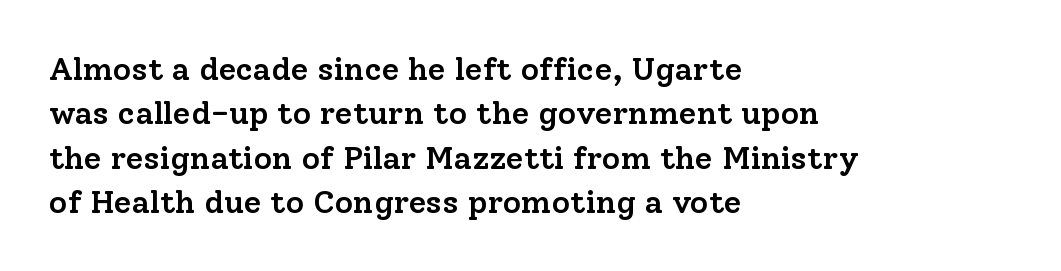
Letterform terminals end in serifs throughout the passage. The face used here is rendered with its standard letterfit. Evenly set lines give the paragraph a standard silhouette. Character widths vary here, with narrow letters taking less room than wide ones. The baseline area is clear.
